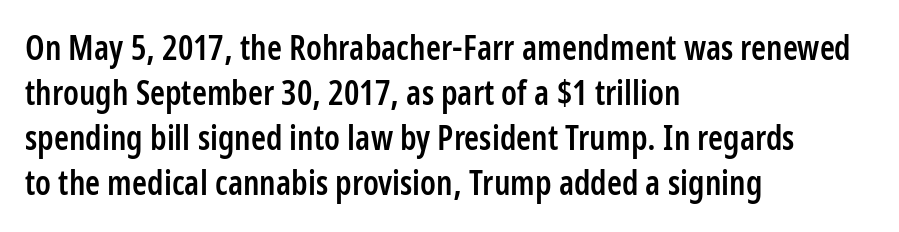
{"serif": "no", "italic": "no", "bold": "semi", "weight": "semibold", "width": "condensed", "stroke_contrast": "low", "x_height": "medium", "monospaced": "no", "underline": "no", "align": "left", "line_spacing": "normal", "line_spacing_ratio": 1.32, "letter_spacing": "normal", "letter_spacing_em": 0.0, "glyph_px": 34}
